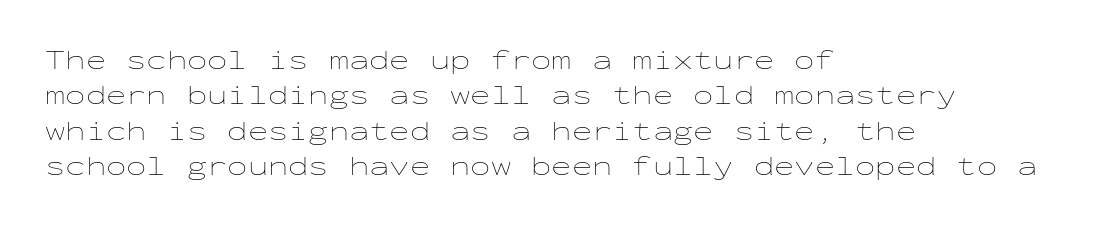
Line beginnings align vertically; line endings do not. The typography opts for an upright posture over an oblique one. Baseline-to-baseline distance is the conventional proportion of letter height. The characters are drawn with everyday or finer stroke widths. Here the glyphs are tracked normally, forming tight word shapes.
